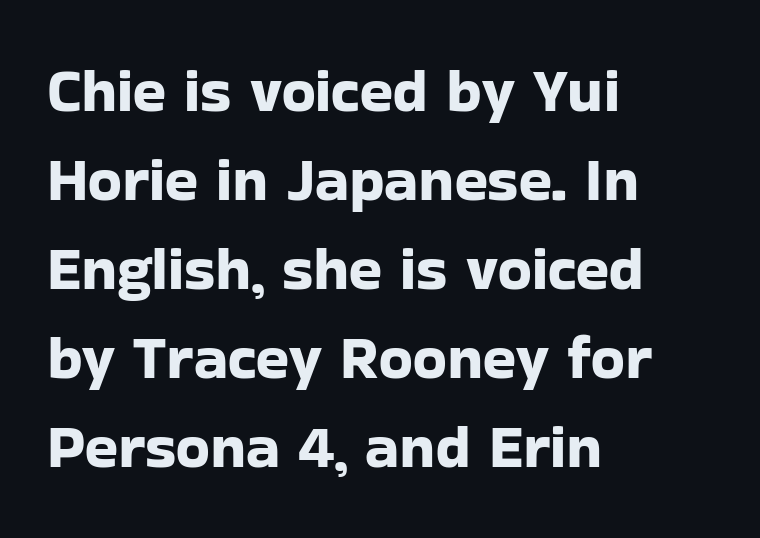
A roman cut, with each character standing at attention. There is no visible air inserted between adjacent glyphs. Is this a sans? Yes — the strokes have no serifs. The block of text has a typical density, with ordinary space between rows.
